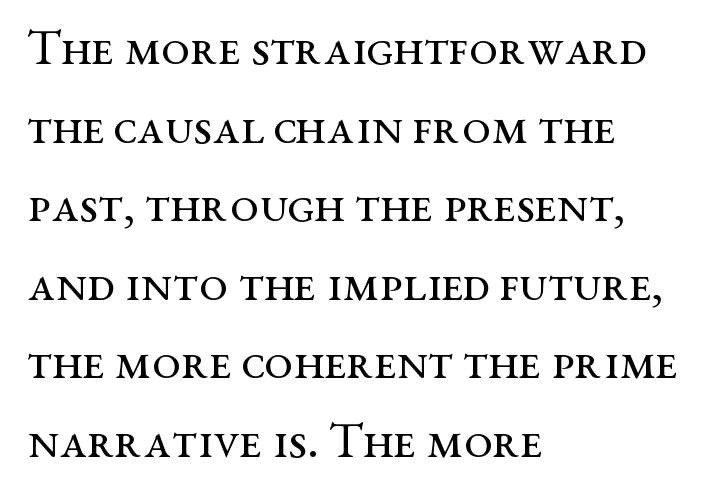
Q: Is the text bold? A: No.
Q: Is the text italic (slanted)? A: No, it is upright.
Q: Is the typeface a serif or a sans-serif typeface? A: Serif.
Q: Is the text underlined? A: No.
Q: How is the paragraph aligned? A: Left-aligned.
Q: Is the spacing between letters normal or unusually wide? A: Normal.
Q: Is the spacing between lines tight, normal or loose? A: Normal.
Q: Width (condensed, normal, or wide)? A: Wide.
Q: Stroke contrast? A: Medium.
Q: x-height? A: Medium.
Q: Monospaced? A: No.
